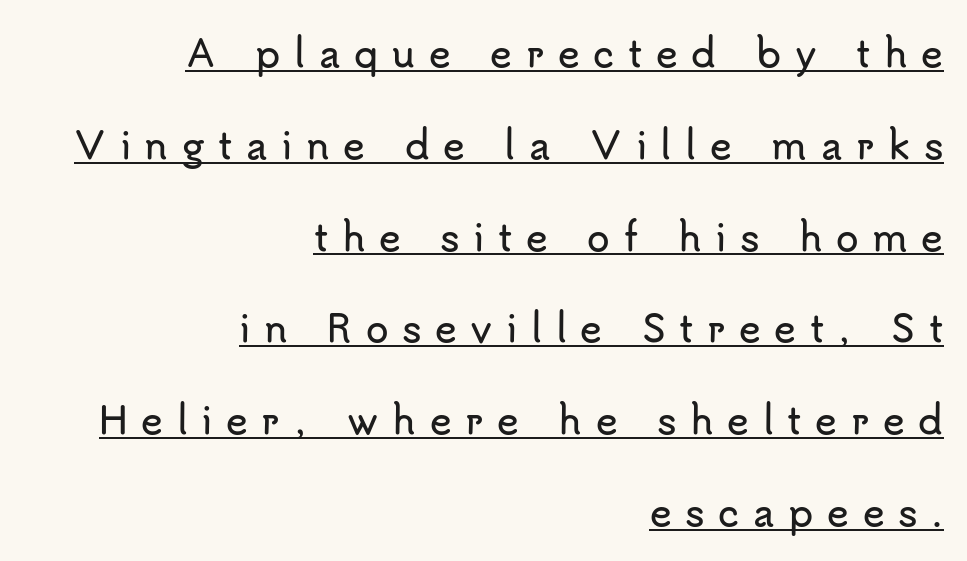
The tracking jumps out immediately: characters are airy and widely separated. A typesetter would mark this as roman, not italic. Somebody hit Ctrl+U on this one — the words are underlined. Spacing verdict: proportional, widths tailored to each character. What's the leading like? Stretched, with rows far apart.
